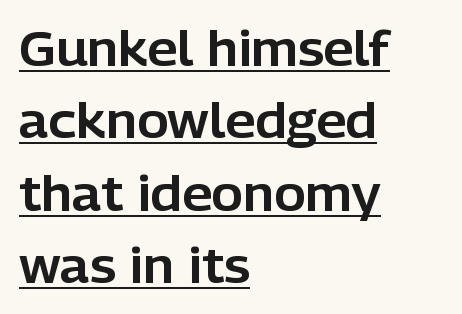
Q: Is the text italic (slanted)? A: No, it is upright.
Q: Is the typeface a serif or a sans-serif typeface? A: Sans-serif.
Q: Is the text underlined? A: Yes.
Q: How is the paragraph aligned? A: Left-aligned.
Q: Is the spacing between letters normal or unusually wide? A: Normal.
Q: Is the spacing between lines tight, normal or loose? A: Normal.
Q: Width (condensed, normal, or wide)? A: Normal.
Q: Stroke contrast? A: Low.
Q: x-height? A: Medium.
Q: Monospaced? A: No.
